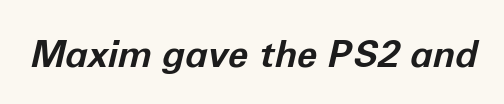
Q: Is the text bold? A: Yes.
Q: Is the text italic (slanted)? A: Yes, it leans right by about 12 degrees.
Q: Is the text underlined? A: No.
Q: Is the spacing between letters normal or unusually wide? A: Normal.
Q: Width (condensed, normal, or wide)? A: Normal.
Q: Stroke contrast? A: Low.
Q: x-height? A: Medium.
Q: Monospaced? A: No.
